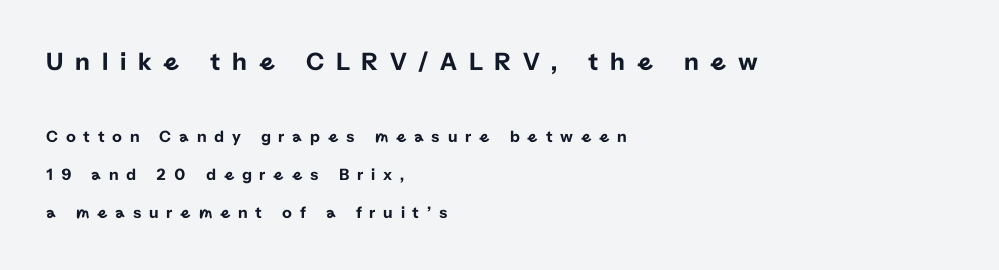
Q: Is the text italic (slanted)? A: No, it is upright.
Q: Is the text underlined? A: No.
Q: How is the paragraph aligned? A: Left-aligned.
Q: Is the spacing between letters normal or unusually wide? A: Unusually wide.
Q: Is the spacing between lines tight, normal or loose? A: Loose.
Q: Which block of text is set in a larger size, the first (top) or the second (bottom)? A: The first (top) one.
